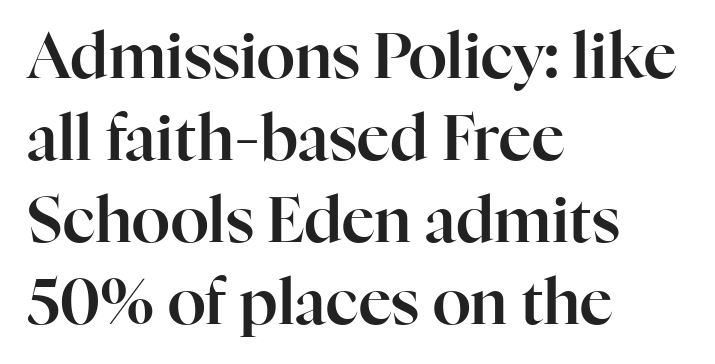
Q: Is the text italic (slanted)? A: No, it is upright.
Q: Is the typeface a serif or a sans-serif typeface? A: Serif.
Q: Is the text underlined? A: No.
Q: How is the paragraph aligned? A: Left-aligned.
Q: Is the spacing between letters normal or unusually wide? A: Normal.
Q: Is the spacing between lines tight, normal or loose? A: Normal.
Q: Width (condensed, normal, or wide)? A: Normal.
Q: Stroke contrast? A: High.
Q: x-height? A: Medium.
Q: Monospaced? A: No.
